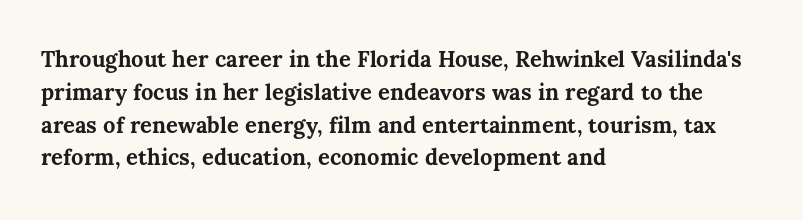
{"italic": "no", "bold": "yes", "underline": "no", "align": "left", "line_spacing": "normal", "line_spacing_ratio": 1.49, "letter_spacing": "normal", "letter_spacing_em": 0.0, "glyph_px": 22}
